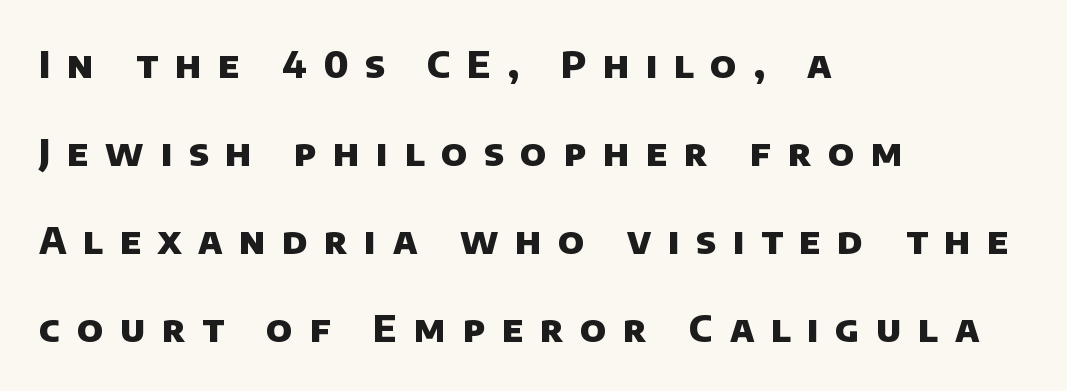
Q: Is the text bold? A: Yes.
Q: Is the typeface a serif or a sans-serif typeface? A: Sans-serif.
Q: Is the text underlined? A: No.
Q: How is the paragraph aligned? A: Left-aligned.
Q: Is the spacing between letters normal or unusually wide? A: Unusually wide.
Q: Is the spacing between lines tight, normal or loose? A: Loose.
Q: Width (condensed, normal, or wide)? A: Normal.
Q: Stroke contrast? A: Low.
Q: x-height? A: Large.
Q: Monospaced? A: No.
